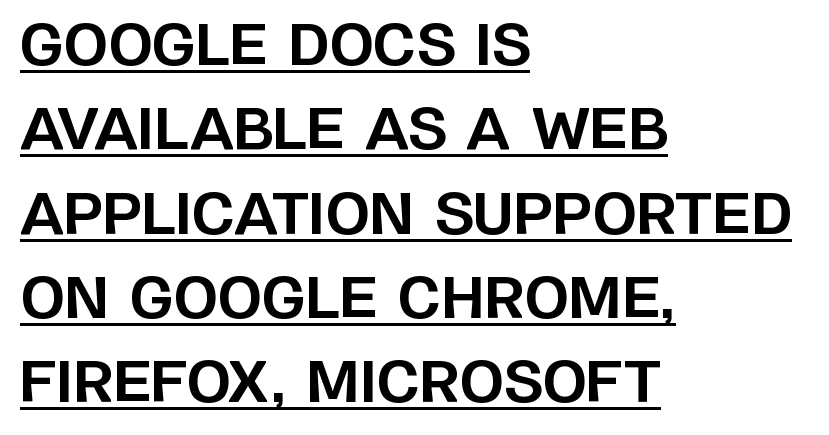
The paragraph shown leans on its left margin. How heavy is the stroke? Heavy — this is a bold. The font family rendered here belongs to the sans-serif group. The space between consecutive lines is moderate. Designer's note — italics off, roman on.
